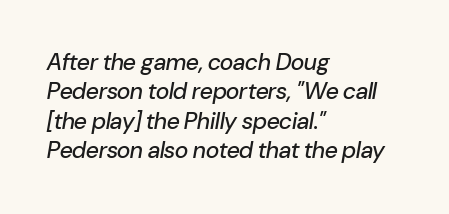
Q: Is the text italic (slanted)? A: Yes, it leans right by about 10 degrees.
Q: Is the text underlined? A: No.
Q: How is the paragraph aligned? A: Left-aligned.
Q: Is the spacing between letters normal or unusually wide? A: Normal.
Q: Is the spacing between lines tight, normal or loose? A: Normal.
